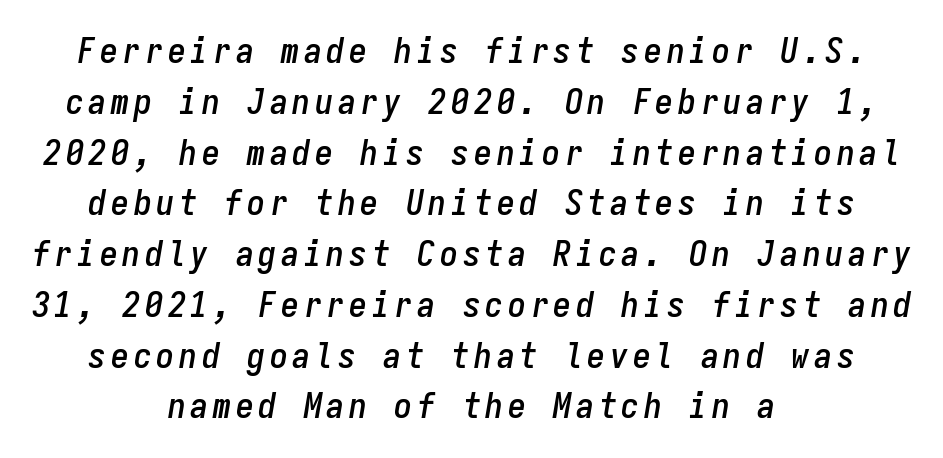
{"italic": "yes", "lean": "right", "slant_degrees": 9, "width": "condensed", "stroke_contrast": "low", "x_height": "medium", "monospaced": "yes", "underline": "no", "align": "center", "line_spacing": "normal", "line_spacing_ratio": 1.41, "glyph_px": 36}
